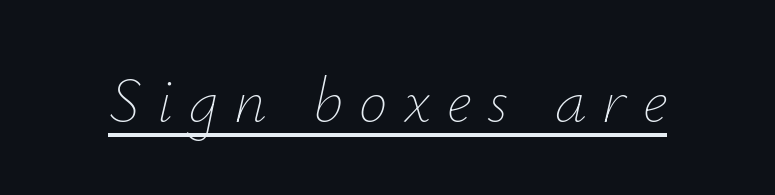
Caption: expanded tracking, letters set apart. Is this a fixed-width face? No — the glyphs have proportional, varying widths. The specimen includes a rule beneath the text block's lines. The rendering applies a slant to the glyphs. Compared with a typical body face, this is equally light or lighter still.
